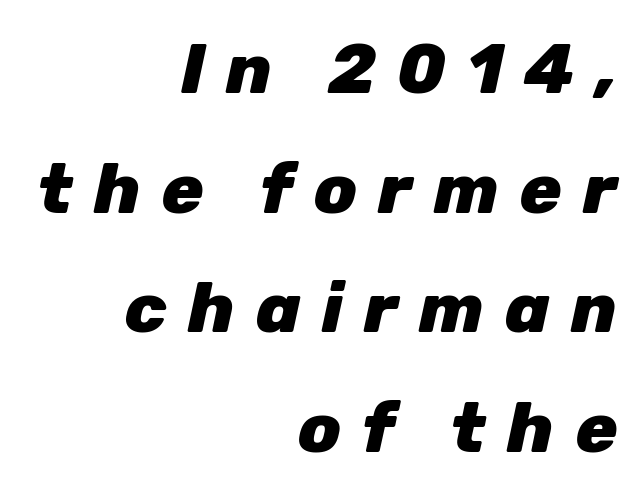
The image shows 70 px heavy type, italic (leaning right); set right-aligned, line spacing 1.71x, unusually wide letter spacing (+0.3 em), not underlined; low stroke contrast and a medium x-height.
